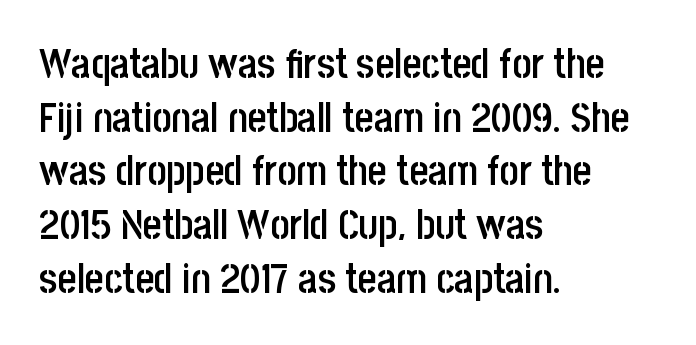
The image shows 41 px semibold, condensed sans-serif type, upright; set left-aligned, normal line spacing (1.31x), normal letter spacing, not underlined; low stroke contrast and a large x-height.
